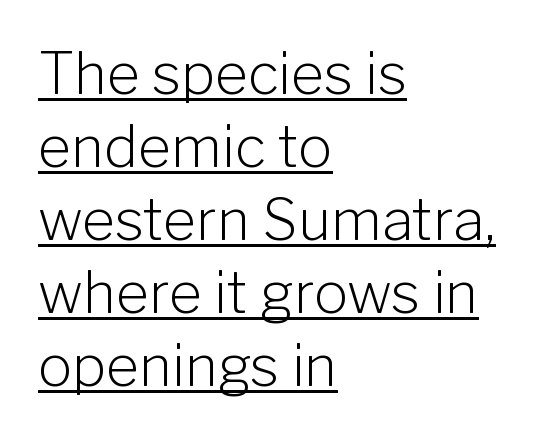
Caption: standard tracking, unaltered. A baseline rule has been typeset under these characters. Notice how the stems are strictly vertical — no italics here. Successive baselines arrive at the customary interval.
